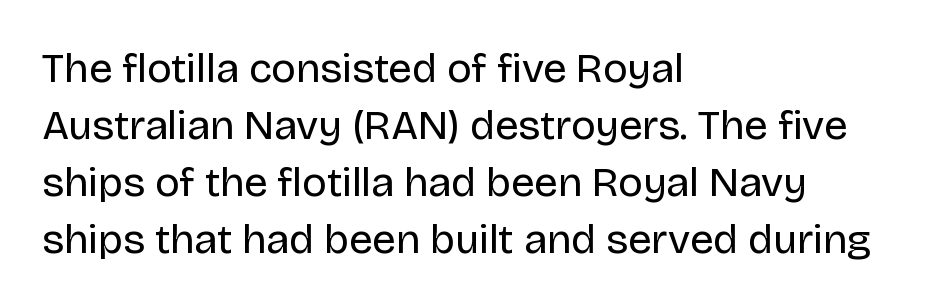
Each letter keeps its own natural width here, so spacing adapts to shape. Posture: straight, roman, zero tilt. Reading down the block, your eye returns to a fixed left position each line. Vertical stems look standard width or narrower in stroke.
